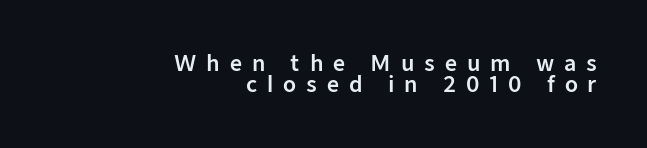
The image shows 21 px text type, upright; set right-aligned, tight line spacing (0.98x), unusually wide letter spacing (+0.47 em), not underlined.
